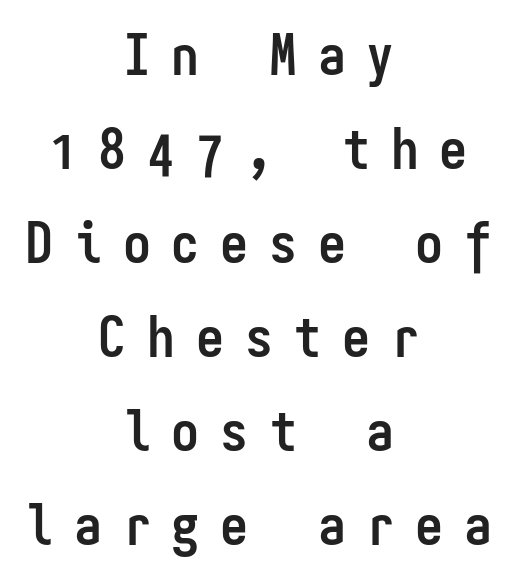
{"serif": "no", "italic": "no", "bold": "yes", "weight": "semibold", "width": "condensed", "stroke_contrast": "low", "x_height": "medium", "monospaced": "yes", "underline": "no", "align": "center", "line_spacing": "normal", "line_spacing_ratio": 1.68, "letter_spacing": "wide", "letter_spacing_em": 0.37, "glyph_px": 56}
